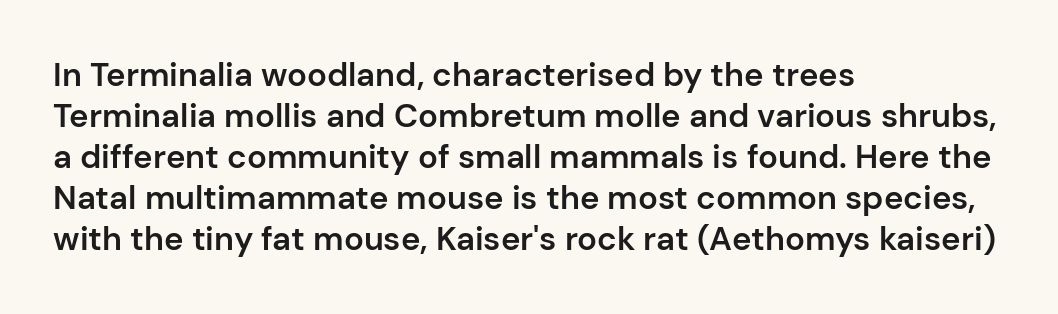
{"serif": "no", "italic": "no", "bold": "semi", "weight": "semibold", "width": "normal", "stroke_contrast": "low", "x_height": "medium", "monospaced": "no", "underline": "no", "align": "left", "line_spacing_ratio": 1.24, "letter_spacing": "normal", "letter_spacing_em": 0.0, "glyph_px": 33}
